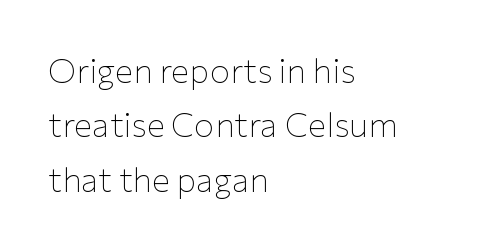
{"serif": "no", "italic": "no", "bold": "no", "weight": "thin", "width": "normal", "stroke_contrast": "low", "x_height": "medium", "monospaced": "no", "underline": "no", "align": "left", "line_spacing": "normal", "line_spacing_ratio": 1.6, "letter_spacing": "normal", "letter_spacing_em": 0.0, "glyph_px": 34}
